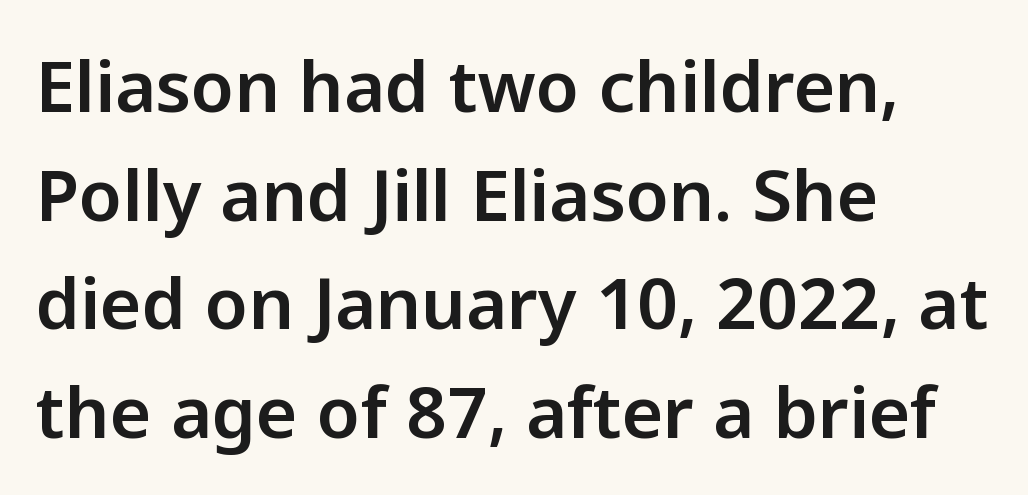
The image shows 71 px sans-serif type, upright; set left-aligned, normal line spacing (1.53x), normal letter spacing, not underlined; low stroke contrast and a medium x-height.
